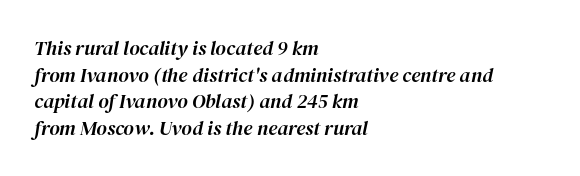
The image shows 20 px text type, italic (leaning right); set left-aligned, normal line spacing (1.33x), normal letter spacing, not underlined.
